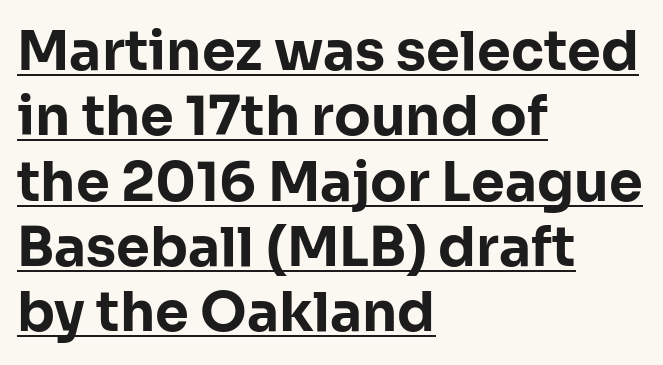
Q: Is the text bold? A: Yes.
Q: Is the text italic (slanted)? A: No, it is upright.
Q: Is the typeface a serif or a sans-serif typeface? A: Sans-serif.
Q: Is the text underlined? A: Yes.
Q: How is the paragraph aligned? A: Left-aligned.
Q: Is the spacing between letters normal or unusually wide? A: Normal.
Q: Width (condensed, normal, or wide)? A: Normal.
Q: Stroke contrast? A: Low.
Q: x-height? A: Medium.
Q: Monospaced? A: No.
